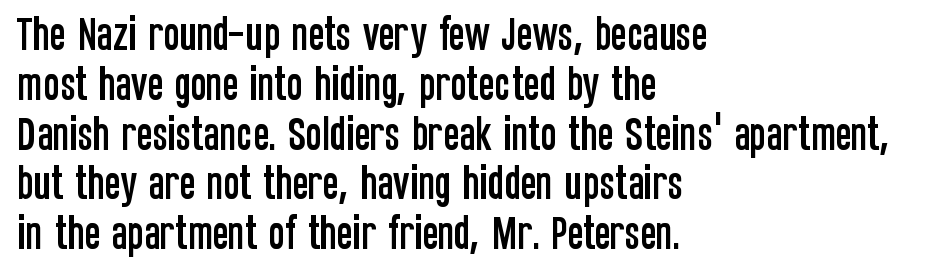
Q: Is the text italic (slanted)? A: No, it is upright.
Q: Is the typeface a serif or a sans-serif typeface? A: Sans-serif.
Q: Is the text underlined? A: No.
Q: How is the paragraph aligned? A: Left-aligned.
Q: Is the spacing between letters normal or unusually wide? A: Normal.
Q: Is the spacing between lines tight, normal or loose? A: Normal.
Q: Width (condensed, normal, or wide)? A: Condensed.
Q: Stroke contrast? A: Low.
Q: x-height? A: Large.
Q: Monospaced? A: No.
